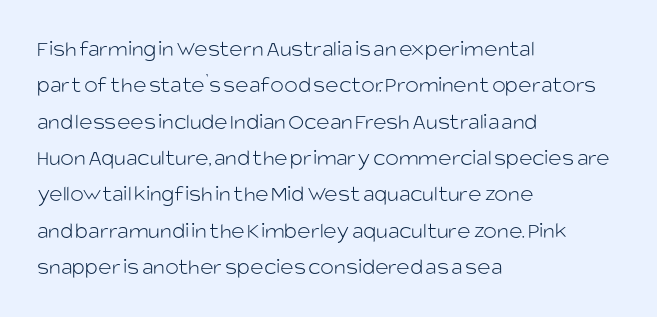
Q: Is the text bold? A: No.
Q: Is the text italic (slanted)? A: No, it is upright.
Q: Is the text underlined? A: No.
Q: How is the paragraph aligned? A: Left-aligned.
Q: Is the spacing between letters normal or unusually wide? A: Normal.
Q: Is the spacing between lines tight, normal or loose? A: Normal.
